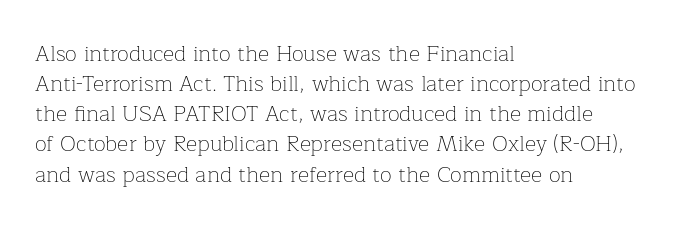
The image shows 22 px text type, upright; set left-aligned, normal line spacing (1.37x), normal letter spacing, not underlined.
